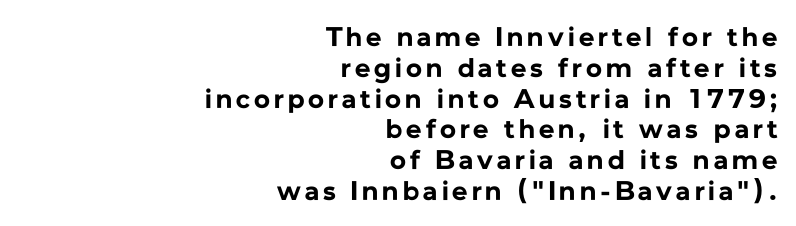
Does the leading feel generous? Not at all — it's pinched. Upright lettering throughout. How heavy is the stroke? Heavy — this is a bold. Is the block centered? No — it sits flush against the right margin. Underline: absent.
